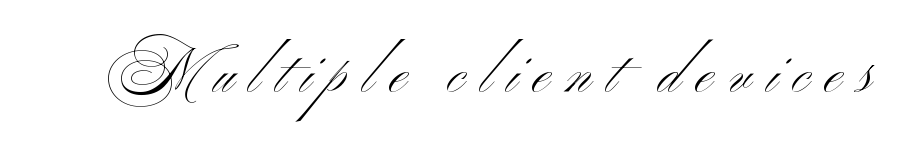
The image shows 58 px light, wide sans-serif type; set unusually wide letter spacing (+0.27 em), not underlined; medium stroke contrast and a small x-height.
